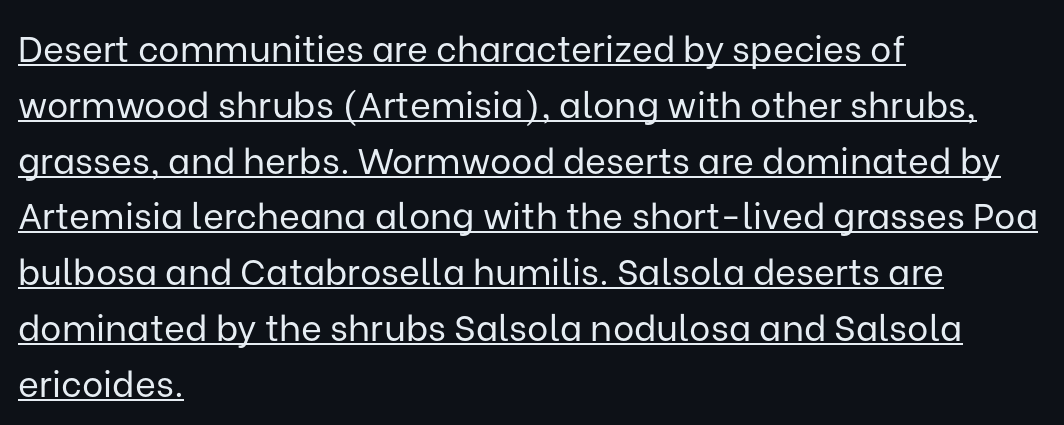
No chunkiness to these letters — they're not bold. Designer's note — italics off, roman on. The string is rendered with underlining switched on. The type is set solid horizontally, with unmodified tracking. Compared with typical paragraphs, the rows here are spaced about the same.
